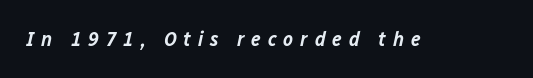
Each word looks stretched out because of the extra space between its letters. An italicized treatment has been applied to the whole sample. Rule under the text: the space is simply empty. Notice the strokes are somewhat thickened but not fully heavy: this is a semibold.
